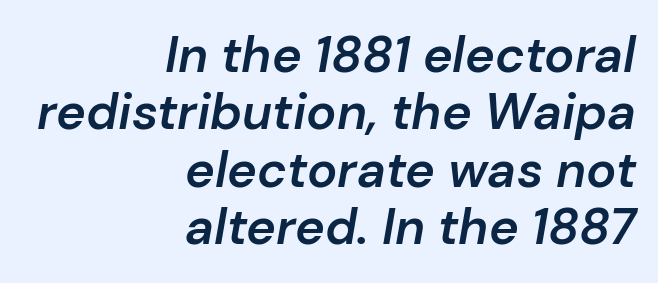
Nobody touched the tracking dial on this one. Right-aligned paragraph, ragged on the left. Summary of vertical rhythm: compact, with narrow interline spacing. A bit beefed up — I'd call it semibold rather than bold.
